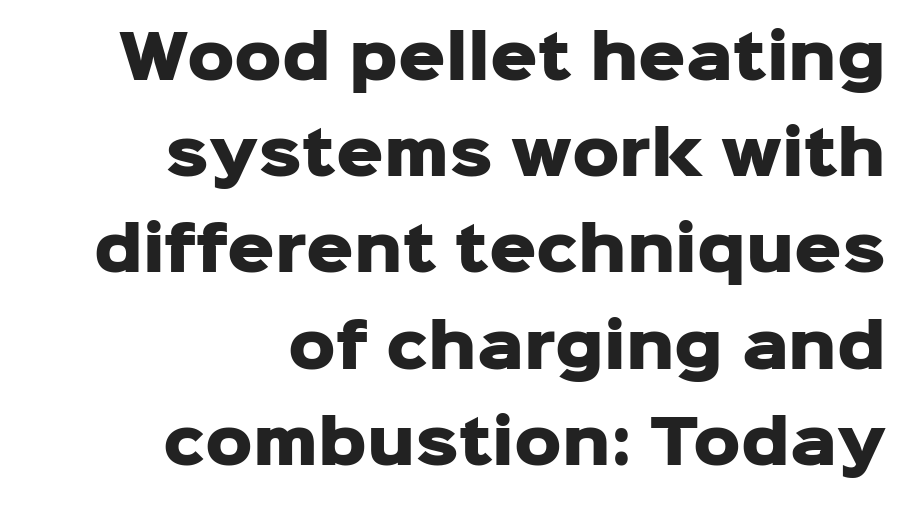
{"serif": "no", "italic": "no", "bold": "yes", "weight": "heavy", "width": "normal", "stroke_contrast": "low", "x_height": "medium", "monospaced": "no", "underline": "no", "align": "right", "line_spacing": "normal", "line_spacing_ratio": 1.63, "letter_spacing": "normal", "letter_spacing_em": 0.0, "glyph_px": 59}
